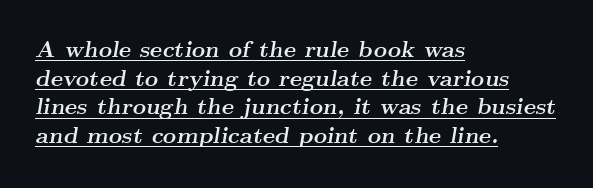
Q: Is the text bold? A: Yes.
Q: Is the text italic (slanted)? A: Yes, it leans right by about 9 degrees.
Q: Is the text underlined? A: Yes.
Q: How is the paragraph aligned? A: Left-aligned.
Q: Is the spacing between letters normal or unusually wide? A: Normal.
